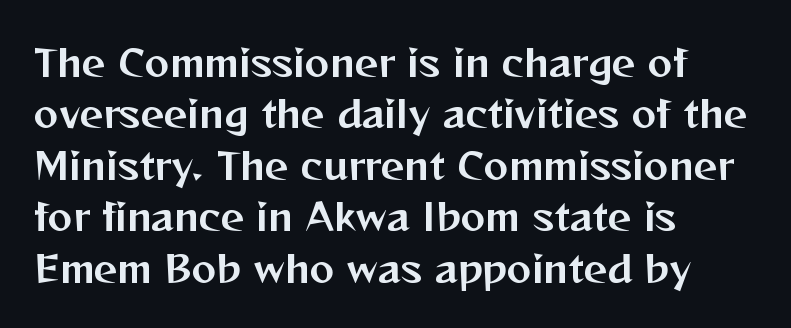
Q: Is the text italic (slanted)? A: No, it is upright.
Q: Is the typeface a serif or a sans-serif typeface? A: Sans-serif.
Q: Is the text underlined? A: No.
Q: How is the paragraph aligned? A: Left-aligned.
Q: Is the spacing between letters normal or unusually wide? A: Normal.
Q: Is the spacing between lines tight, normal or loose? A: Normal.
Q: Width (condensed, normal, or wide)? A: Normal.
Q: Stroke contrast? A: Medium.
Q: x-height? A: Medium.
Q: Monospaced? A: No.
